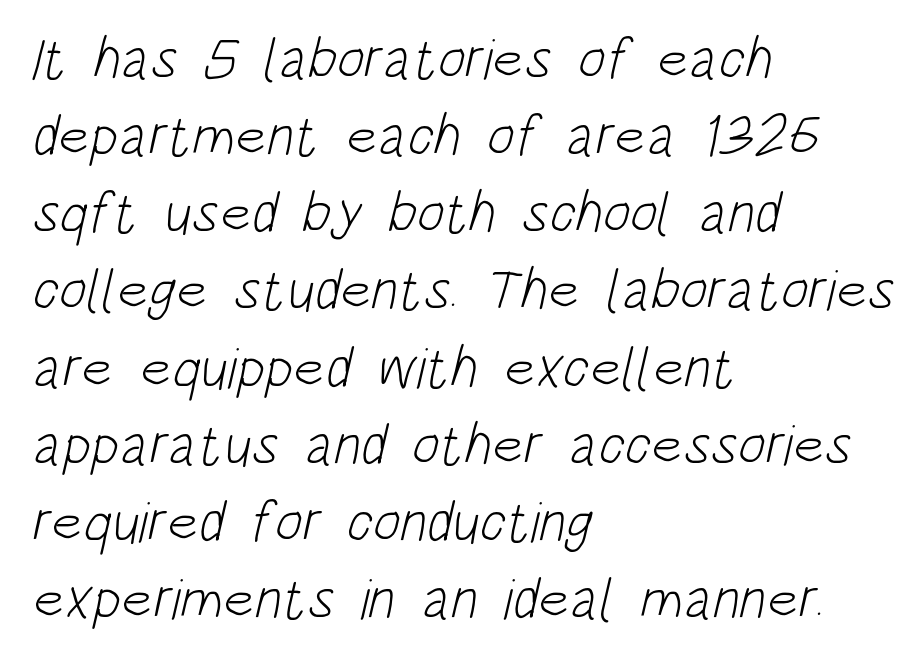
{"serif": "no", "bold": "no", "weight": "light", "width": "condensed", "stroke_contrast": "low", "x_height": "large", "monospaced": "no", "underline": "no", "align": "left", "line_spacing": "normal", "line_spacing_ratio": 1.33, "letter_spacing": "normal", "letter_spacing_em": 0.0, "glyph_px": 58}
